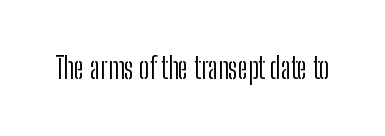
{"serif": "no", "italic": "no", "bold": "no", "weight": "light", "width": "condensed", "stroke_contrast": "low", "x_height": "medium", "monospaced": "no", "underline": "no", "letter_spacing": "normal", "letter_spacing_em": 0.0, "glyph_px": 29}
